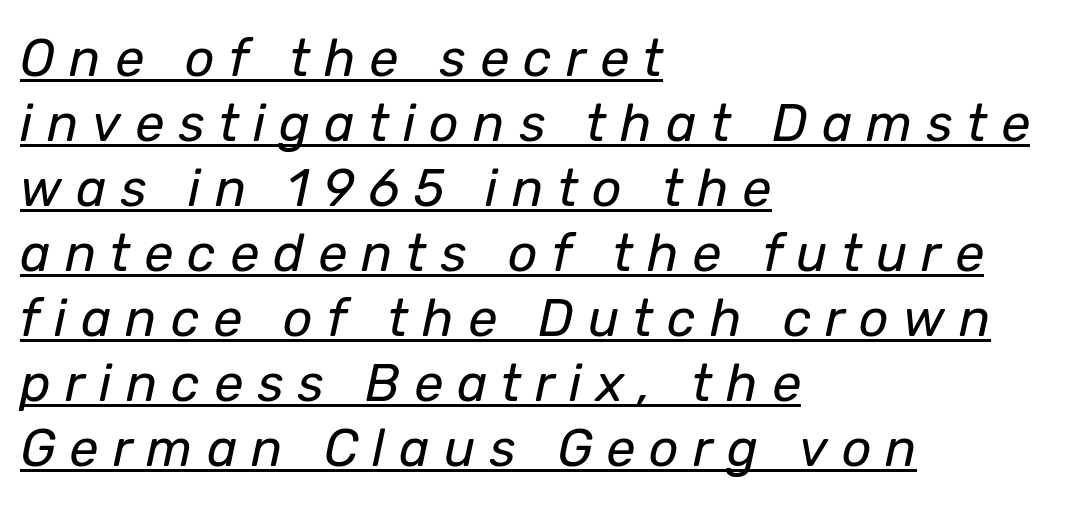
{"italic": "yes", "lean": "right", "slant_degrees": 12, "bold": "no", "weight": "regular", "width": "normal", "stroke_contrast": "low", "x_height": "medium", "monospaced": "no", "underline": "yes", "align": "left", "line_spacing": "normal", "line_spacing_ratio": 1.25, "letter_spacing": "wide", "letter_spacing_em": 0.27, "glyph_px": 52}
